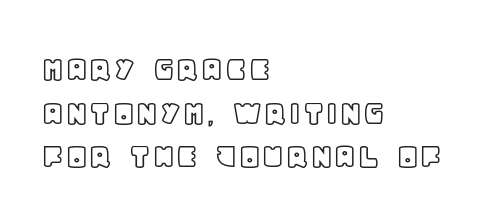
Q: Is the text italic (slanted)? A: No, it is upright.
Q: Is the text underlined? A: No.
Q: How is the paragraph aligned? A: Left-aligned.
Q: Is the spacing between letters normal or unusually wide? A: Normal.
Q: Is the spacing between lines tight, normal or loose? A: Tight.
Q: Width (condensed, normal, or wide)? A: Normal.
Q: x-height? A: Large.
Q: Monospaced? A: No.
